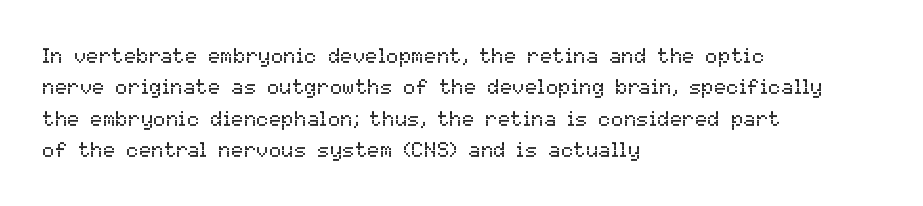
Ordinary non-slanted type is in use. Honestly, the row spacing looks completely unremarkable. These lines keep a tight, regular rhythm from letter to letter. These lines stack with their left ends in a neat column.
